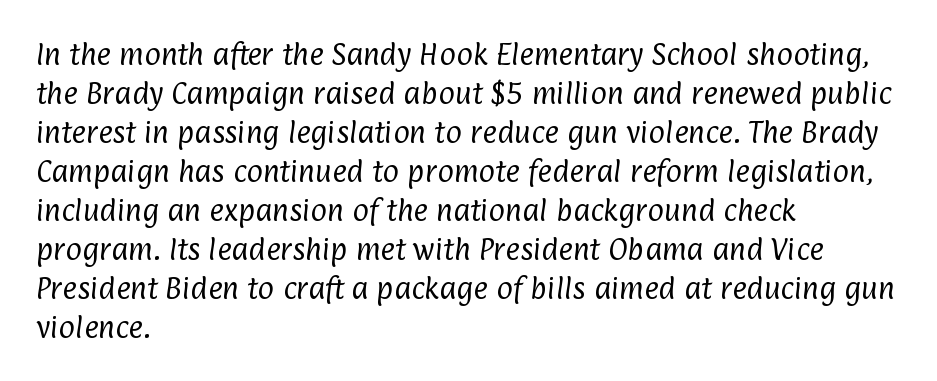
The glyphs are unaccompanied by any horizontal stroke below them. Leading: standard. Each line starts at the same left margin while the right side varies. Short note: letters normally spaced.
